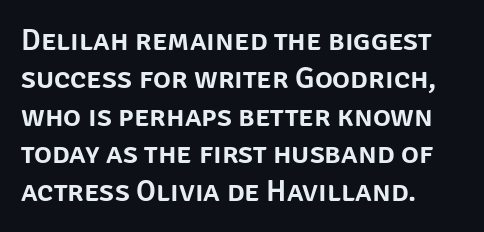
{"serif": "no", "italic": "no", "width": "normal", "stroke_contrast": "low", "x_height": "large", "monospaced": "no", "underline": "no", "align": "left", "line_spacing": "normal", "line_spacing_ratio": 1.26, "letter_spacing": "normal", "letter_spacing_em": 0.0, "glyph_px": 30}
